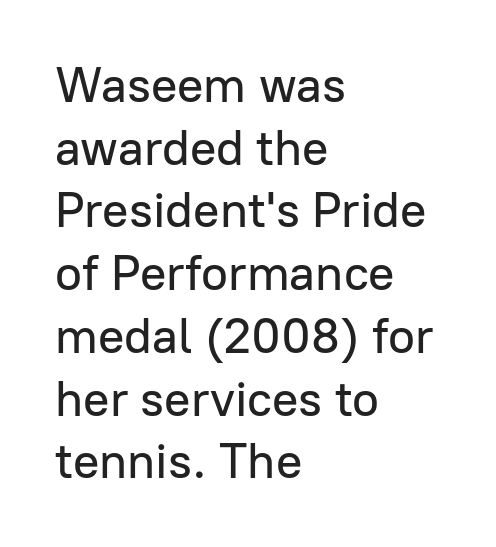
The passage shown is typeset with a sans-serif family. The foot of each line stays bare and open. Character widths vary here, with narrow letters taking less room than wide ones. The lettering holds an erect, upright posture throughout. Honestly, the letter spacing is just normal — you wouldn't notice it.
